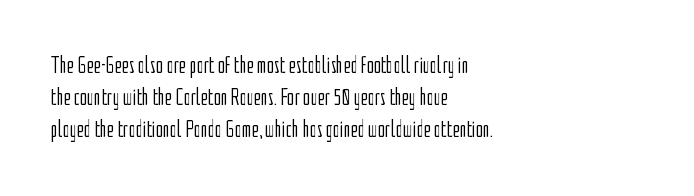
The image shows 24 px text type, upright; set left-aligned, normal line spacing (1.33x), normal letter spacing, not underlined.
